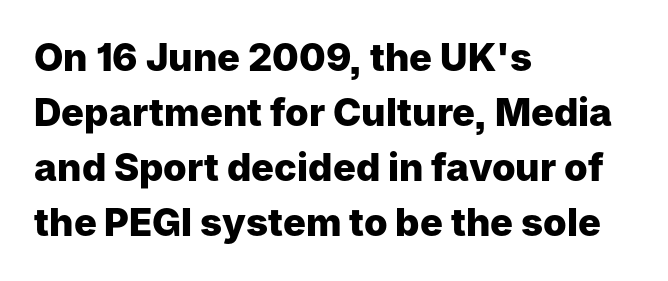
The image shows 38 px heavy sans-serif type, upright; set left-aligned, normal line spacing (1.45x), normal letter spacing, not underlined; low stroke contrast and a medium x-height.
